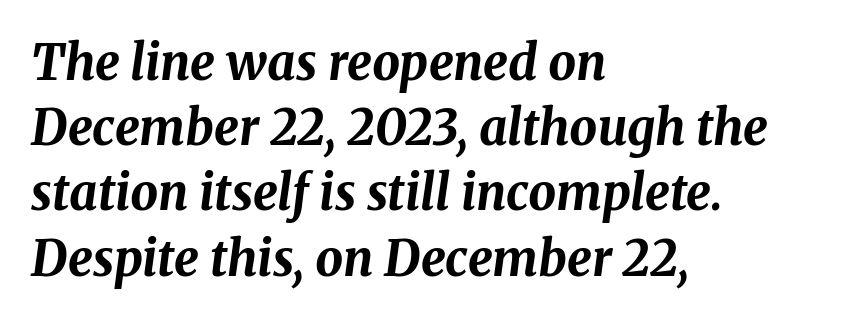
Words float on clear page, feet unadorned. A normal amount of white space separates one row of letters from the next. The passage shown is emphatically bold. Compared with ordinary roman type, these characters are visibly tilted. The setting favours the left margin, as ordinary paragraphs usually do. The passage shown is typed in a proportional face where columns would drift.
